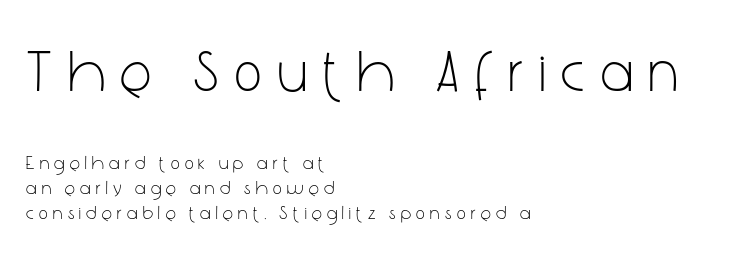
Q: Is the text bold? A: No.
Q: Is the text italic (slanted)? A: No, it is upright.
Q: Is the typeface a serif or a sans-serif typeface? A: Sans-serif.
Q: Is the text underlined? A: No.
Q: How is the paragraph aligned? A: Left-aligned.
Q: Is the spacing between letters normal or unusually wide? A: Unusually wide.
Q: Is the spacing between lines tight, normal or loose? A: Normal.
Q: Which block of text is set in a larger size, the first (top) or the second (bottom)? A: The first (top) one.
Q: Width (condensed, normal, or wide)? A: Condensed.
Q: Stroke contrast? A: Low.
Q: x-height? A: Medium.
Q: Monospaced? A: No.
